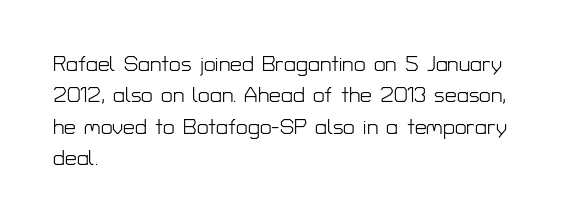
Q: Is the text bold? A: No.
Q: Is the text italic (slanted)? A: No, it is upright.
Q: Is the text underlined? A: No.
Q: How is the paragraph aligned? A: Left-aligned.
Q: Is the spacing between letters normal or unusually wide? A: Normal.
Q: Is the spacing between lines tight, normal or loose? A: Normal.
